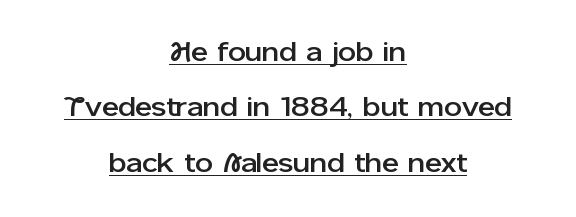
Q: Is the text italic (slanted)? A: No, it is upright.
Q: Is the typeface a serif or a sans-serif typeface? A: Sans-serif.
Q: Is the text underlined? A: Yes.
Q: How is the paragraph aligned? A: Centered.
Q: Is the spacing between letters normal or unusually wide? A: Normal.
Q: Is the spacing between lines tight, normal or loose? A: Loose.
Q: Width (condensed, normal, or wide)? A: Normal.
Q: Stroke contrast? A: Low.
Q: x-height? A: Medium.
Q: Monospaced? A: No.
